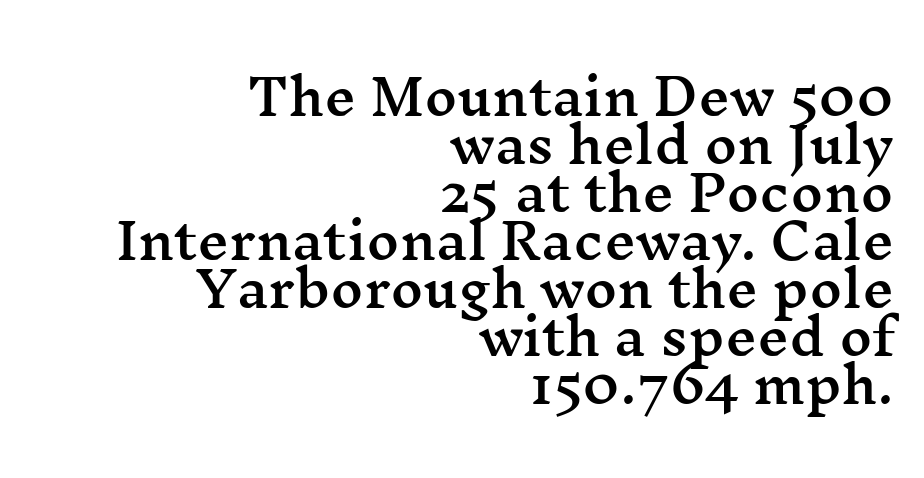
The image shows 50 px wide serif type, upright; set right-aligned, tight line spacing (0.96x), normal letter spacing, not underlined; medium stroke contrast and a medium x-height.
